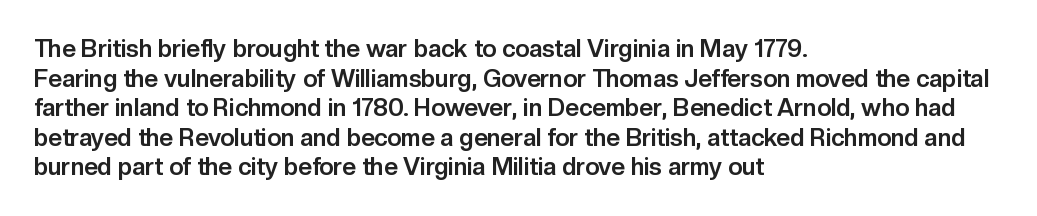
Q: Is the text bold? A: Yes.
Q: Is the text italic (slanted)? A: No, it is upright.
Q: Is the text underlined? A: No.
Q: How is the paragraph aligned? A: Left-aligned.
Q: Is the spacing between letters normal or unusually wide? A: Normal.
